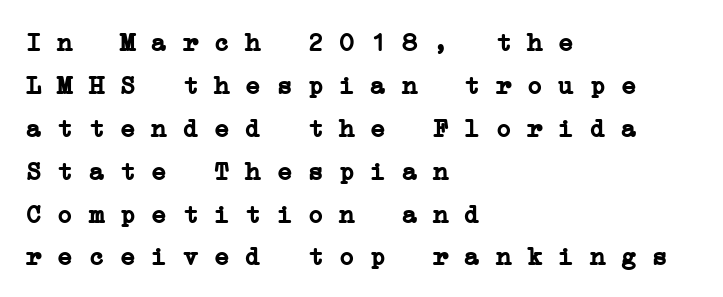
Q: Is the text bold? A: Yes.
Q: Is the text underlined? A: No.
Q: How is the paragraph aligned? A: Left-aligned.
Q: Is the spacing between letters normal or unusually wide? A: Normal.
Q: Is the spacing between lines tight, normal or loose? A: Normal.
